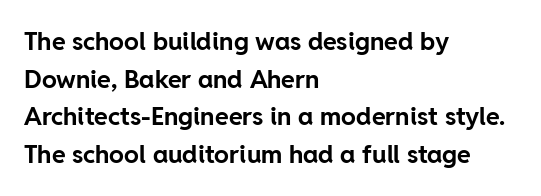
Students, note that the glyphs here touch the page at normal intervals. The vertical gap from one line to the next is medium. The lettering stays uniformly vertical, giving the passage a roman look. The lines are quadded left. Heft: maximum for text — a bold. Type without underlining.
